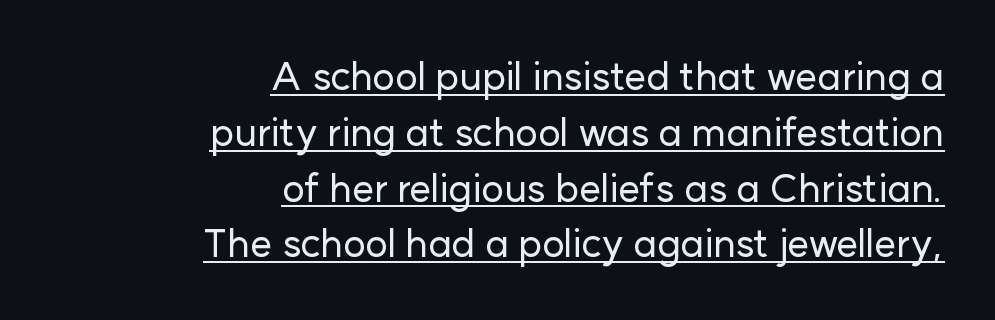
{"serif": "no", "italic": "no", "width": "normal", "stroke_contrast": "low", "x_height": "medium", "monospaced": "no", "underline": "yes", "align": "right", "line_spacing": "normal", "line_spacing_ratio": 1.43, "letter_spacing": "normal", "letter_spacing_em": 0.0, "glyph_px": 39}
